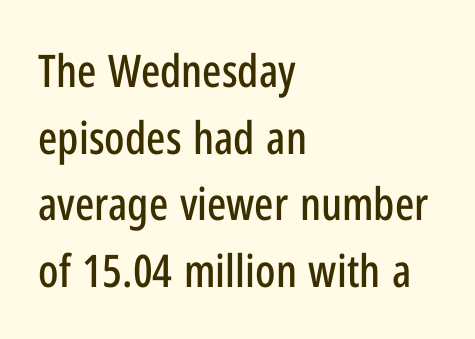
{"serif": "no", "italic": "no", "width": "condensed", "stroke_contrast": "low", "x_height": "medium", "monospaced": "no", "underline": "no", "align": "left", "line_spacing": "normal", "line_spacing_ratio": 1.48, "letter_spacing": "normal", "letter_spacing_em": 0.0, "glyph_px": 45}
